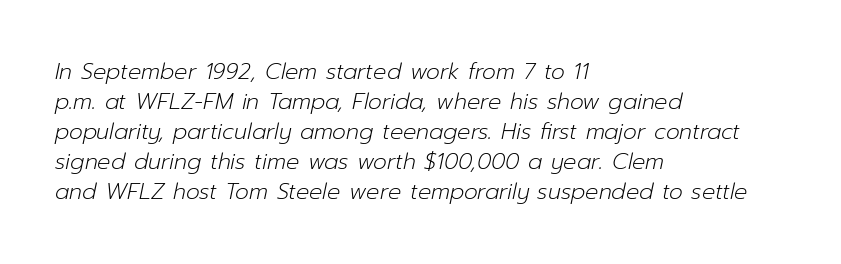
Q: Is the text bold? A: No.
Q: Is the text italic (slanted)? A: Yes, it leans right by about 12 degrees.
Q: Is the text underlined? A: No.
Q: How is the paragraph aligned? A: Left-aligned.
Q: Is the spacing between letters normal or unusually wide? A: Normal.
Q: Is the spacing between lines tight, normal or loose? A: Normal.
